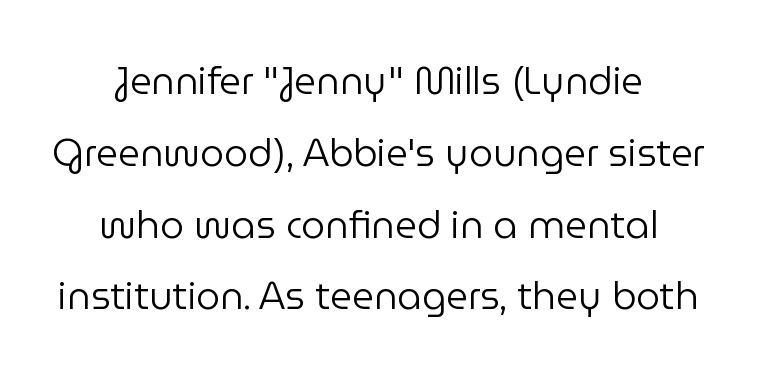
The image shows 38 px regular-weight sans-serif type, upright; set line spacing 1.89x, normal letter spacing, not underlined; low stroke contrast and a medium x-height.
